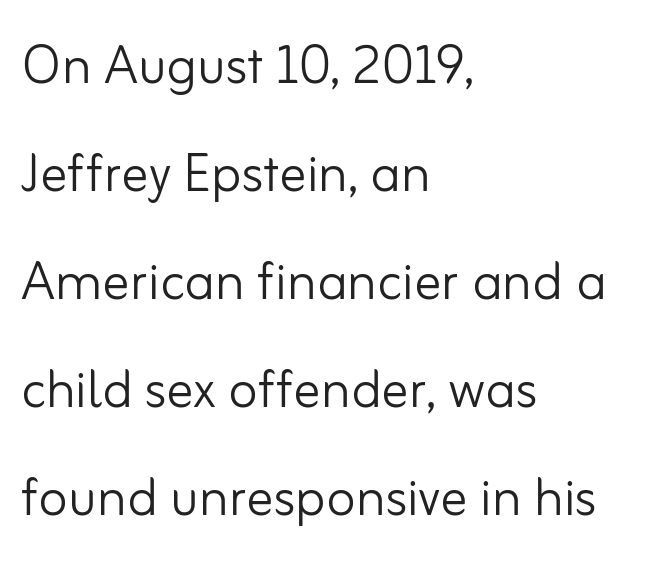
Q: Is the text bold? A: No.
Q: Is the text italic (slanted)? A: No, it is upright.
Q: Is the typeface a serif or a sans-serif typeface? A: Sans-serif.
Q: Is the text underlined? A: No.
Q: How is the paragraph aligned? A: Left-aligned.
Q: Is the spacing between letters normal or unusually wide? A: Normal.
Q: Is the spacing between lines tight, normal or loose? A: Normal.
Q: Width (condensed, normal, or wide)? A: Normal.
Q: Stroke contrast? A: Low.
Q: x-height? A: Small.
Q: Monospaced? A: No.
